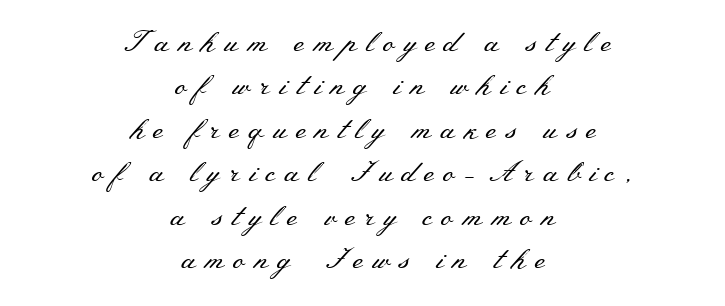
The image shows 29 px regular-weight, wide serif type; set centered, normal line spacing (1.5x), unusually wide letter spacing (+0.31 em), not underlined; medium stroke contrast and a small x-height.
